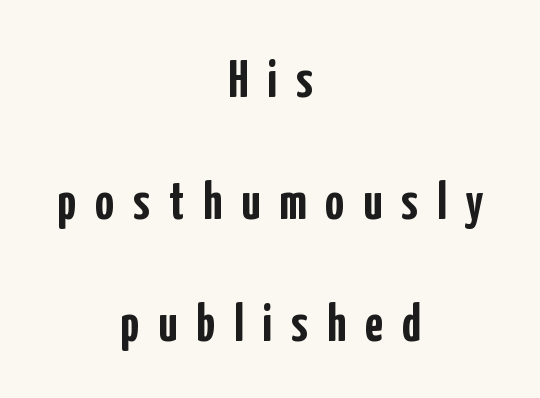
{"serif": "no", "italic": "no", "bold": "yes", "weight": "semibold", "width": "condensed", "stroke_contrast": "low", "x_height": "medium", "monospaced": "no", "underline": "no", "align": "center", "line_spacing": "loose", "line_spacing_ratio": 2.35, "letter_spacing": "wide", "letter_spacing_em": 0.37, "glyph_px": 52}
